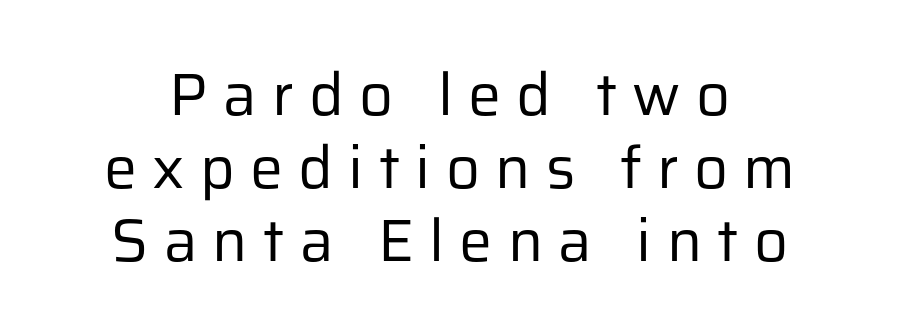
The image shows 59 px regular-weight sans-serif type, upright; set centered, line spacing 1.24x, unusually wide letter spacing (+0.26 em), not underlined; low stroke contrast and a medium x-height.
